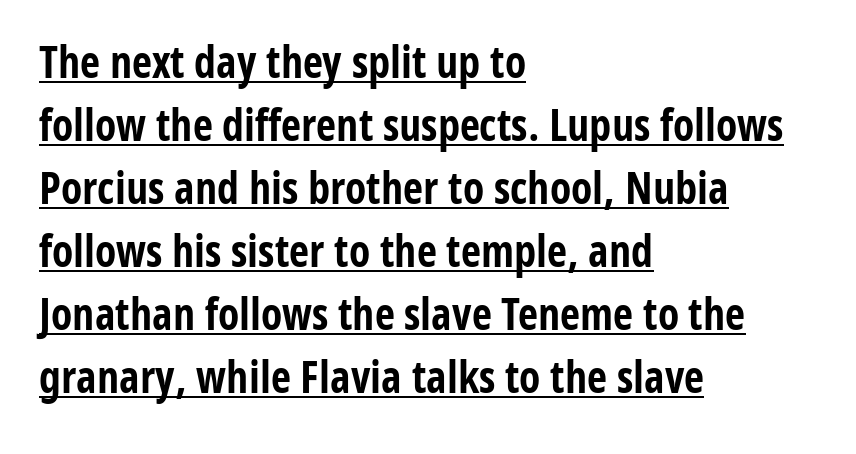
The image shows 44 px bold, condensed sans-serif type, upright; set left-aligned, normal line spacing (1.43x), normal letter spacing, underlined; low stroke contrast and a medium x-height.
